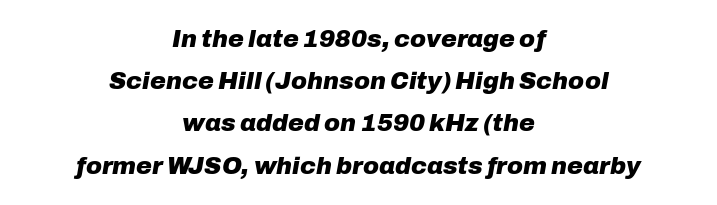
{"italic": "yes", "lean": "right", "slant_degrees": 10, "bold": "yes", "underline": "no", "align": "center", "line_spacing_ratio": 1.76, "letter_spacing": "normal", "letter_spacing_em": 0.0, "glyph_px": 24}
